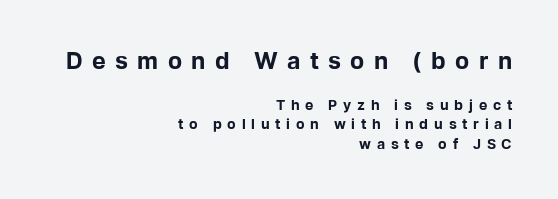
{"italic": "no", "bold": "yes", "underline": "no", "align": "right", "line_spacing": "normal", "line_spacing_ratio": 1.38, "letter_spacing": "wide", "letter_spacing_em": 0.41, "larger_block": "first", "size_ratio": 1.64, "glyph_px": 23}
